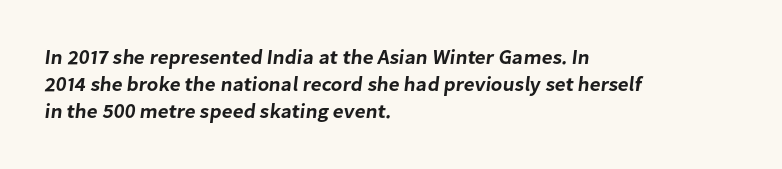
Q: Is the text underlined? A: No.
Q: How is the paragraph aligned? A: Left-aligned.
Q: Is the spacing between letters normal or unusually wide? A: Normal.
Q: Is the spacing between lines tight, normal or loose? A: Normal.
